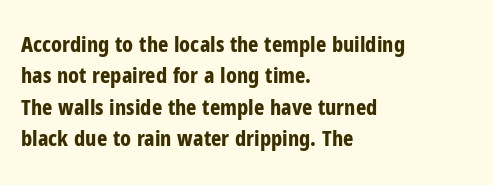
Q: Is the text bold? A: Yes.
Q: Is the text italic (slanted)? A: No, it is upright.
Q: Is the text underlined? A: No.
Q: How is the paragraph aligned? A: Left-aligned.
Q: Is the spacing between letters normal or unusually wide? A: Normal.
Q: Is the spacing between lines tight, normal or loose? A: Normal.
